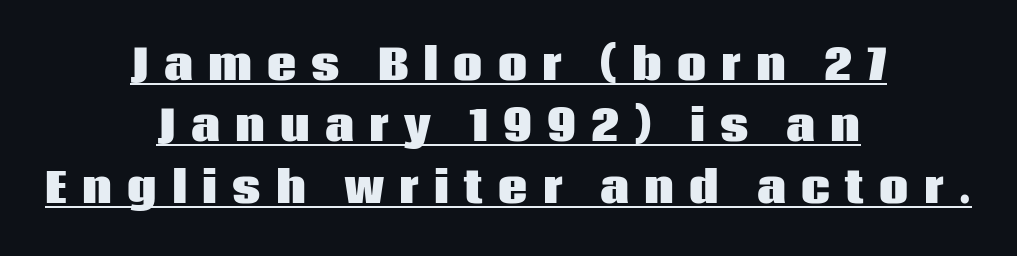
The image shows 41 px heavy sans-serif type, upright; set centered, normal line spacing (1.5x), unusually wide letter spacing (+0.37 em), underlined; low stroke contrast and a large x-height.
